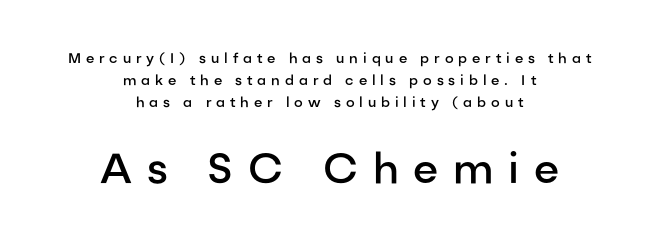
Q: Is the text bold? A: Semi-bold.
Q: Is the text italic (slanted)? A: No, it is upright.
Q: Is the typeface a serif or a sans-serif typeface? A: Sans-serif.
Q: Is the text underlined? A: No.
Q: How is the paragraph aligned? A: Centered.
Q: Is the spacing between letters normal or unusually wide? A: Unusually wide.
Q: Is the spacing between lines tight, normal or loose? A: Normal.
Q: Which block of text is set in a larger size, the first (top) or the second (bottom)? A: The second (bottom) one.
Q: Width (condensed, normal, or wide)? A: Normal.
Q: Stroke contrast? A: Low.
Q: x-height? A: Medium.
Q: Monospaced? A: No.
